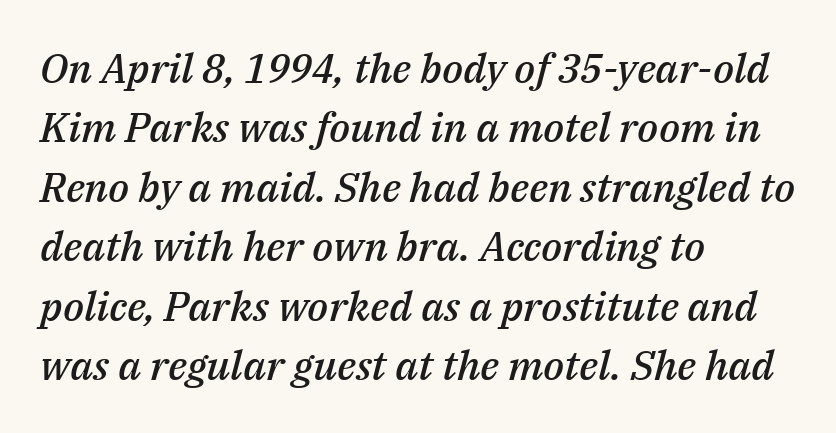
The image shows 41 px semibold type, italic (leaning right); set left-aligned, normal line spacing (1.45x), normal letter spacing, not underlined; medium stroke contrast and a medium x-height.
